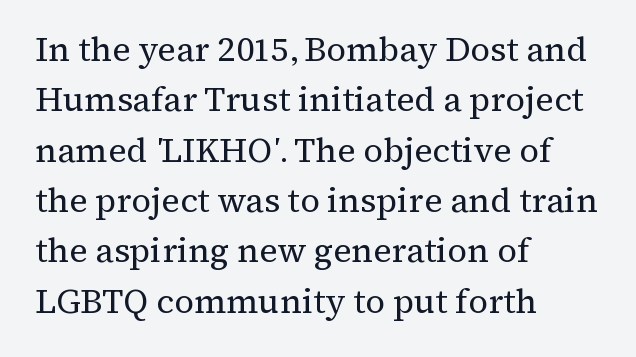
Normally led — the rows are evenly, conventionally spaced. Is there any slant? The stems are plumb. Stroke terminals: seriffed. A typesetter would call this proportional, since set widths differ per character. How are the letters spaced? Ordinarily, with no added tracking. The baseline area is clear.
